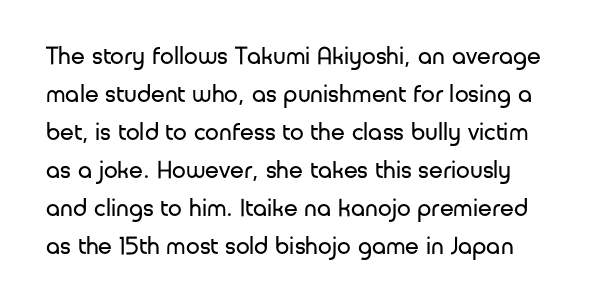
The image shows 25 px text type, upright; set normal line spacing (1.52x), normal letter spacing, not underlined.
